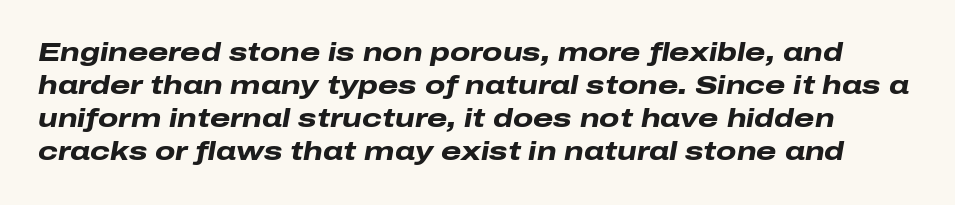
The image shows 26 px bold type, italic (leaning right); set normal line spacing (1.27x), normal letter spacing, not underlined.
